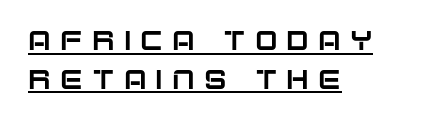
{"italic": "no", "underline": "yes", "align": "left", "line_spacing": "normal", "line_spacing_ratio": 1.43, "letter_spacing": "wide", "letter_spacing_em": 0.34, "glyph_px": 27}
